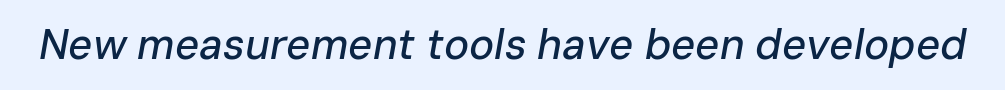
{"italic": "yes", "lean": "right", "slant_degrees": 10, "width": "normal", "stroke_contrast": "low", "x_height": "medium", "monospaced": "no", "underline": "no", "letter_spacing": "normal", "letter_spacing_em": 0.0, "glyph_px": 42}
